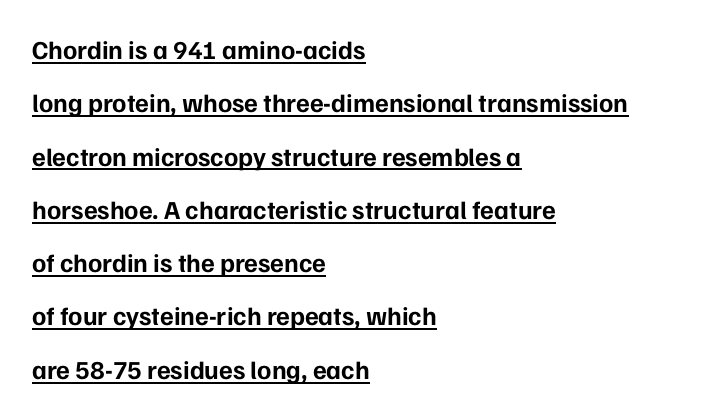
{"italic": "no", "bold": "yes", "underline": "yes", "align": "left", "line_spacing": "loose", "line_spacing_ratio": 2.05, "letter_spacing": "normal", "letter_spacing_em": 0.0, "glyph_px": 26}
